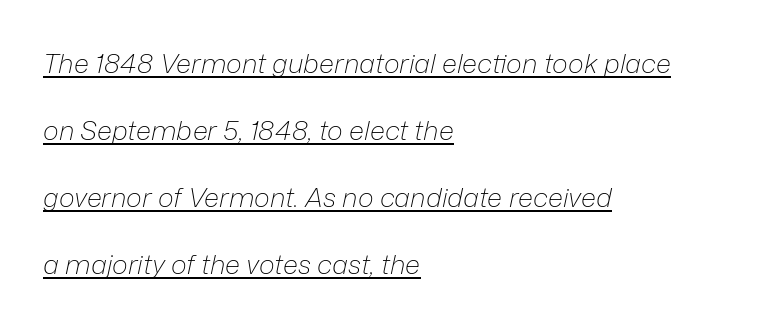
{"italic": "yes", "lean": "right", "slant_degrees": 12, "bold": "no", "underline": "yes", "align": "left", "line_spacing": "loose", "line_spacing_ratio": 2.48, "letter_spacing": "normal", "letter_spacing_em": 0.0, "glyph_px": 27}
